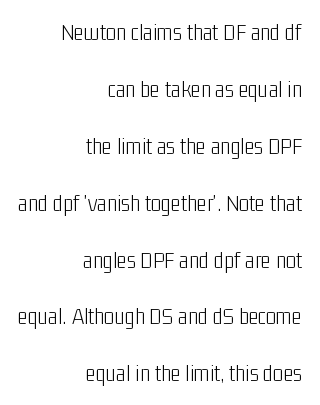
Q: Is the text bold? A: No.
Q: Is the text italic (slanted)? A: No, it is upright.
Q: Is the text underlined? A: No.
Q: How is the paragraph aligned? A: Right-aligned.
Q: Is the spacing between letters normal or unusually wide? A: Normal.
Q: Is the spacing between lines tight, normal or loose? A: Loose.
